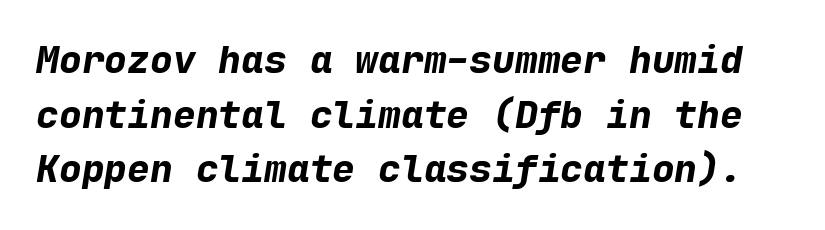
The image shows 38 px bold type, italic (leaning right), monospaced; set normal line spacing (1.44x), normal letter spacing, not underlined; low stroke contrast and a medium x-height.
